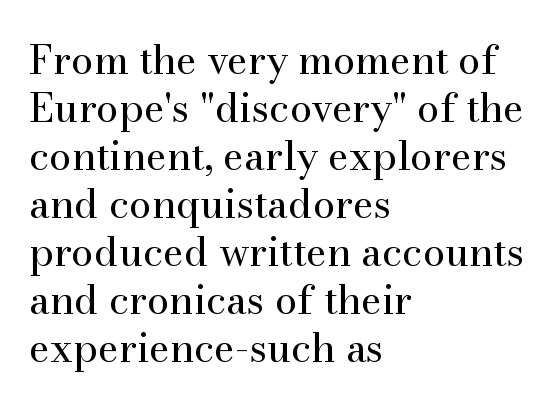
The image shows 40 px regular-weight serif type, upright; set left-aligned, line spacing 1.2x, normal letter spacing, not underlined; medium stroke contrast and a small x-height.
